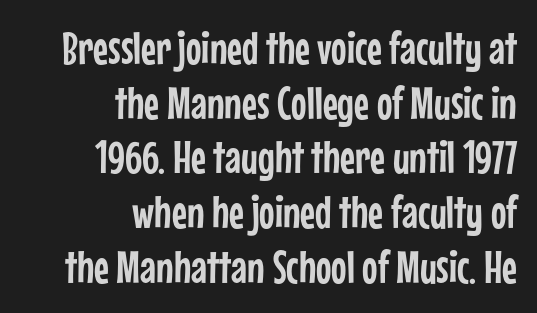
{"serif": "no", "italic": "no", "width": "condensed", "stroke_contrast": "low", "x_height": "medium", "monospaced": "no", "underline": "no", "align": "right", "line_spacing_ratio": 1.19, "letter_spacing": "normal", "letter_spacing_em": 0.0, "glyph_px": 46}
